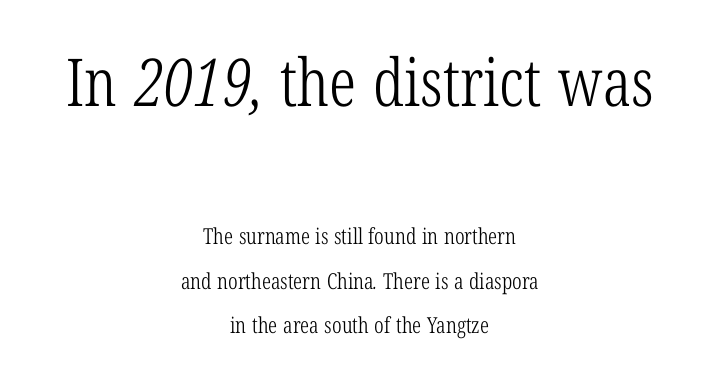
Q: Is the text bold? A: No.
Q: Is the typeface a serif or a sans-serif typeface? A: Serif.
Q: Is the text underlined? A: No.
Q: How is the paragraph aligned? A: Centered.
Q: Is the spacing between letters normal or unusually wide? A: Normal.
Q: Is the spacing between lines tight, normal or loose? A: Loose.
Q: Which block of text is set in a larger size, the first (top) or the second (bottom)? A: The first (top) one.
Q: Width (condensed, normal, or wide)? A: Condensed.
Q: Stroke contrast? A: Low.
Q: x-height? A: Medium.
Q: Monospaced? A: No.
